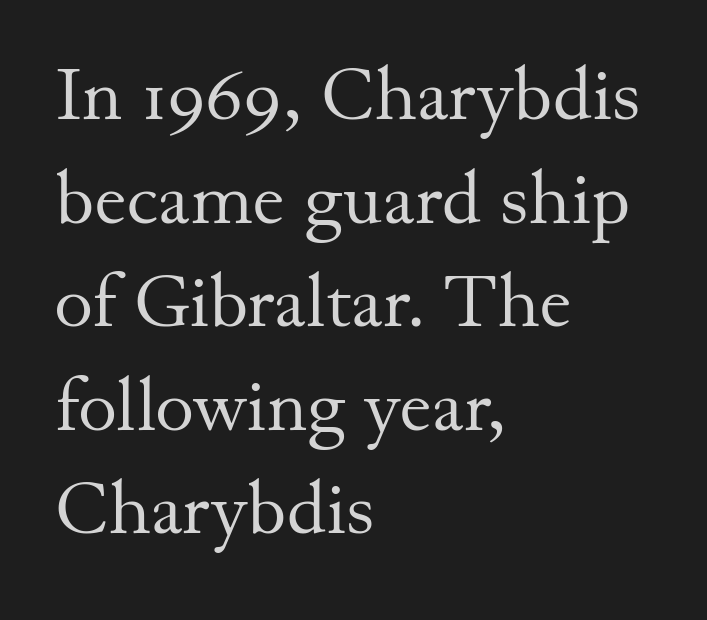
The image shows 74 px regular-weight serif type, upright; set left-aligned, normal line spacing (1.4x), normal letter spacing, not underlined; medium stroke contrast and a small x-height.
